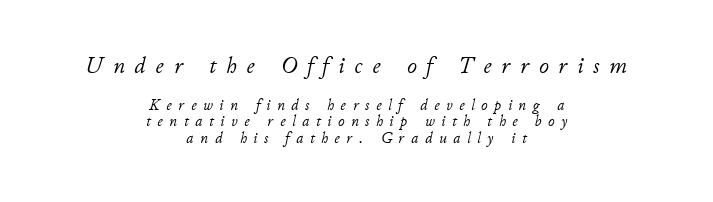
{"italic": "yes", "lean": "right", "slant_degrees": 11, "bold": "no", "underline": "no", "align": "center", "line_spacing": "tight", "line_spacing_ratio": 1.03, "letter_spacing": "wide", "letter_spacing_em": 0.41, "larger_block": "first", "size_ratio": 1.5, "glyph_px": 24}
